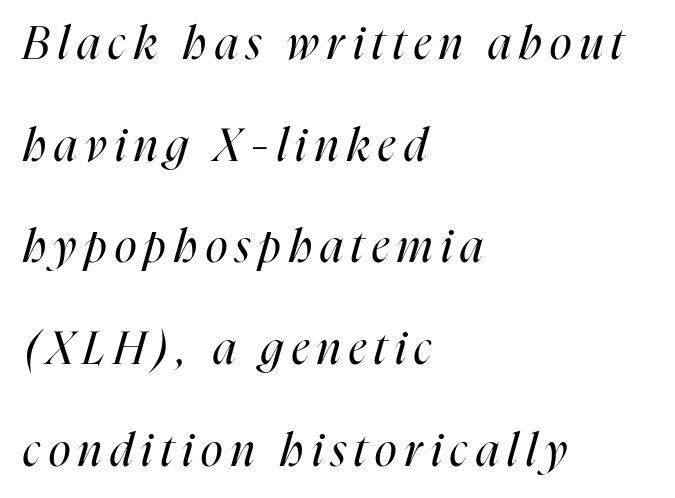
The image shows 45 px regular-weight, condensed type, italic (leaning right); set left-aligned, loose line spacing (2.26x), not underlined; high stroke contrast and a medium x-height.
